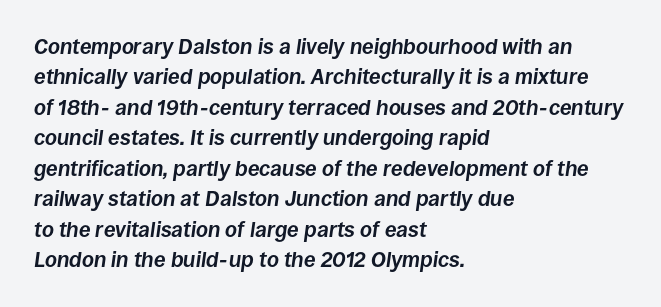
This sample keeps an unexceptional amount of space between lines. Caption: standard tracking, unaltered. Would a proofreader flag this as italicized? Yes. A student would call this left alignment; a typographer would say flush left, rag right.
